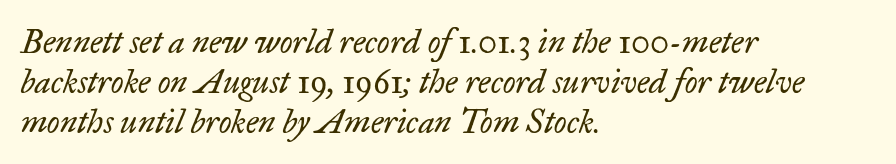
Bold? No — there's no thickening of the strokes. Does the copy run flush right? No — it runs flush left. Letterform terminals end in serifs throughout the passage. Would a proofreader flag this as italicized? Yes. Underlining? Definitely not there.
